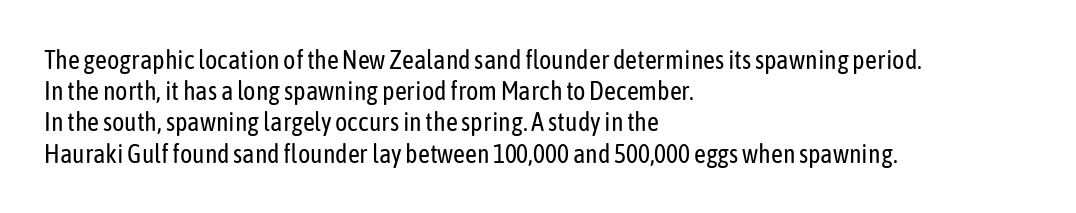
One-word summary of the alignment: left. In terms of letterspacing, this is plain default setting. The words here are not underlined. The characters are drawn with everyday or finer stroke widths. The letters stand straight up with perfectly vertical stems.
